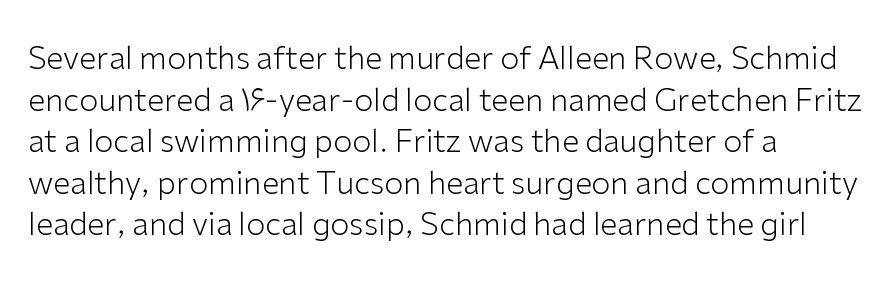
The image shows 31 px light sans-serif type, upright; set left-aligned, normal line spacing (1.34x), normal letter spacing, not underlined; low stroke contrast and a medium x-height.
